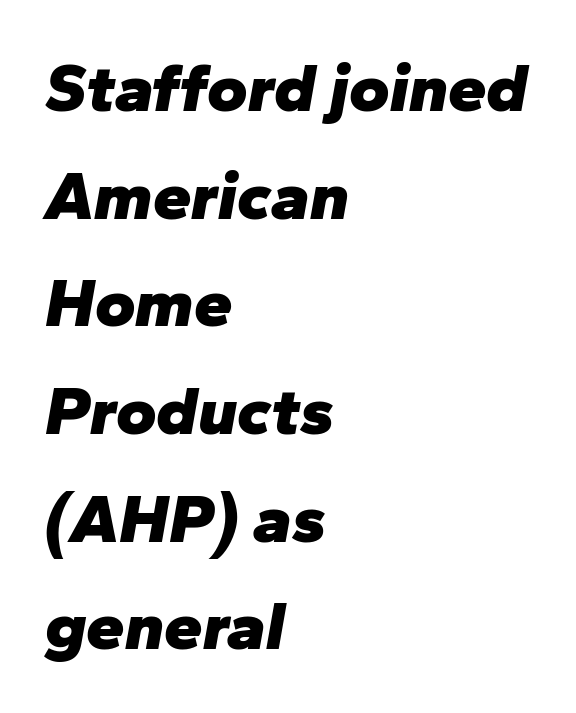
Character widths vary here, with narrow letters taking less room than wide ones. A classic flush-left, rag-right setting is used for this passage. Students, observe: this is what conventionally led text looks like. Compared with typical body copy, the letter spacing here is the same. Quick note: underline off.
